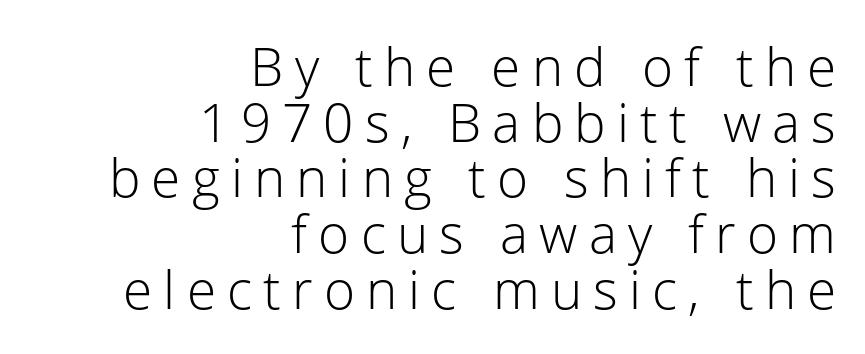
Notice how the passage keeps a crisp vertical edge on the right only. The passage shown is typeset with a sans-serif family. No extra ink here — the face is not bold. Summary of vertical rhythm: compact, with narrow interline spacing. Glance below the letters and you will spot only blank space. This sample uses expanded letter spacing, leaving extra air between glyphs.
